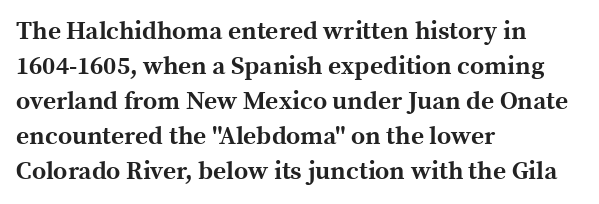
Nope, not italic — everything's standing straight. Regular leading. Teacher's note: observe the even left margin — that is flush-left alignment. The space beneath each line is pristine and unruled. Glyph-to-glyph distance matches everyday printed text.
